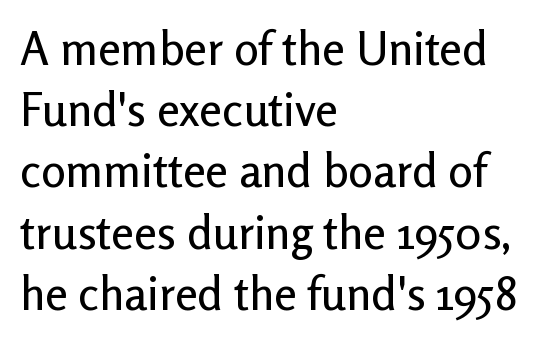
The image shows 46 px sans-serif type, upright; set left-aligned, normal line spacing (1.33x), normal letter spacing, not underlined; low stroke contrast and a medium x-height.
